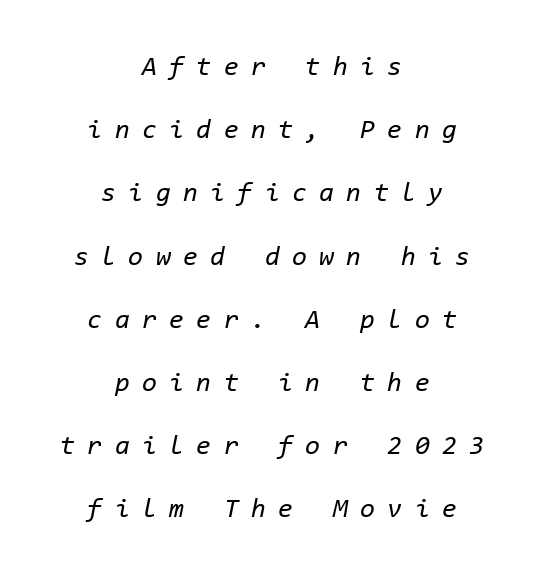
Q: Is the text bold? A: No.
Q: Is the text italic (slanted)? A: Yes, it leans right by about 11 degrees.
Q: Is the text underlined? A: No.
Q: How is the paragraph aligned? A: Centered.
Q: Is the spacing between letters normal or unusually wide? A: Unusually wide.
Q: Is the spacing between lines tight, normal or loose? A: Loose.
